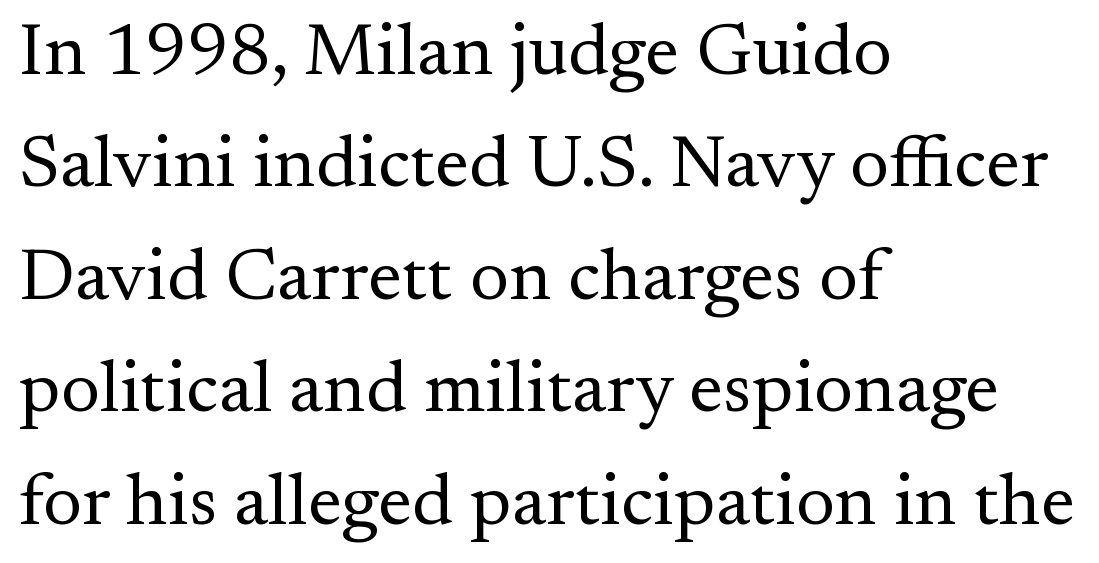
Nope, not italic — everything's standing straight. Line spacing here is normal. The characters display serif detailing at their extremities. The letters advance in unequal steps, a hallmark of proportional type. The face looks like a standard text weight, possibly lighter.
